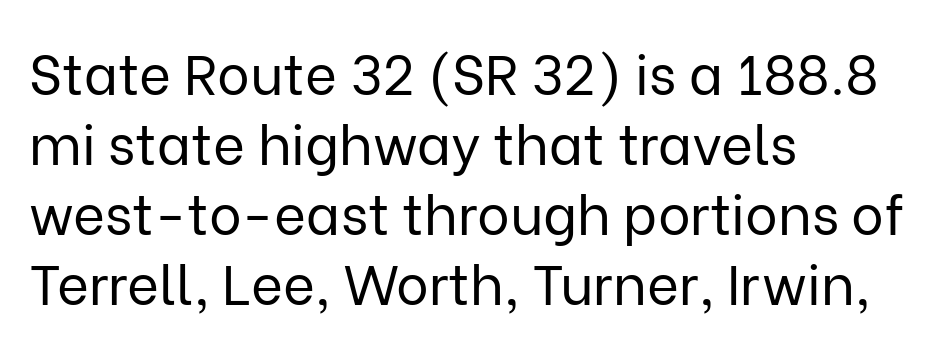
{"serif": "no", "italic": "no", "bold": "no", "weight": "regular", "width": "normal", "stroke_contrast": "low", "x_height": "medium", "monospaced": "no", "underline": "no", "align": "left", "line_spacing": "normal", "line_spacing_ratio": 1.27, "letter_spacing": "normal", "letter_spacing_em": 0.0, "glyph_px": 55}
